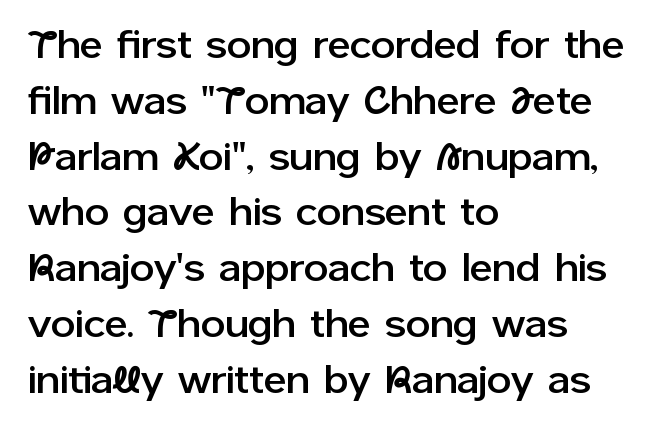
In terms of posture, this sample is upright. A typesetter would call this proportional, since set widths differ per character. Tracking here is standard; glyphs follow each other at the usual distance. Clear beneath every line of the passage. This rendering employs a face without finishing strokes, i.e., a sans-serif. Regarding leading, the lines here are spaced in the standard way.
